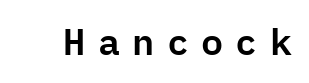
Q: Is the text italic (slanted)? A: No, it is upright.
Q: Is the typeface a serif or a sans-serif typeface? A: Sans-serif.
Q: Is the text underlined? A: No.
Q: Is the spacing between letters normal or unusually wide? A: Unusually wide.
Q: Width (condensed, normal, or wide)? A: Normal.
Q: Stroke contrast? A: Low.
Q: x-height? A: Medium.
Q: Monospaced? A: Yes.
